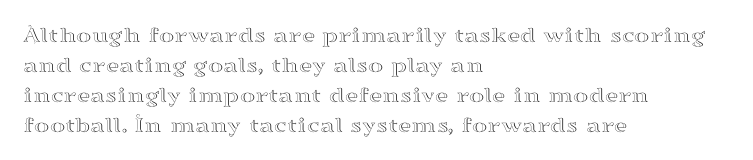
{"italic": "no", "underline": "no", "align": "left", "line_spacing": "normal", "line_spacing_ratio": 1.3, "letter_spacing": "normal", "letter_spacing_em": 0.0, "glyph_px": 23}
